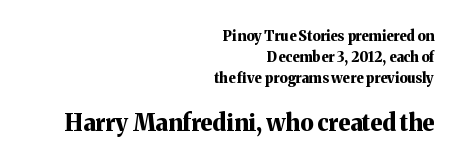
{"italic": "no", "bold": "yes", "underline": "no", "align": "right", "line_spacing": "normal", "line_spacing_ratio": 1.49, "letter_spacing": "normal", "letter_spacing_em": 0.0, "larger_block": "second", "size_ratio": 1.64, "glyph_px": 23}
